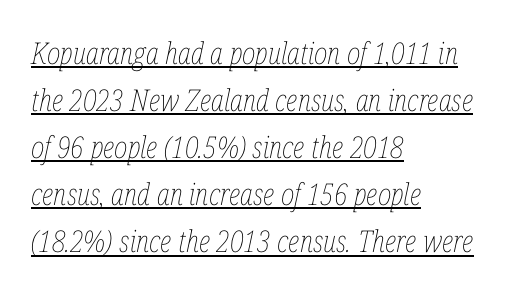
The image shows 30 px thin, condensed type, italic (leaning right); set left-aligned, normal line spacing (1.57x), normal letter spacing, underlined; low stroke contrast and a medium x-height.
